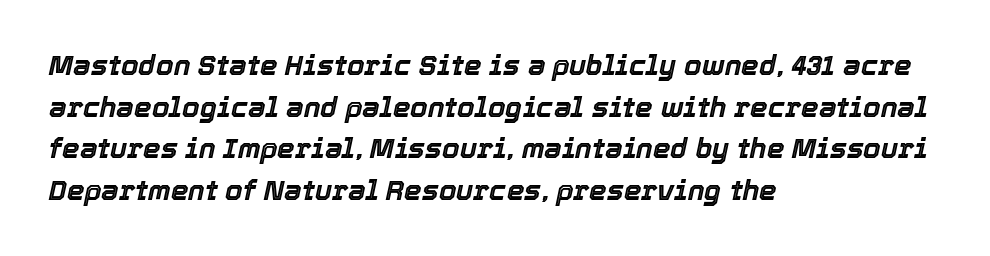
{"italic": "yes", "lean": "right", "slant_degrees": 12, "width": "normal", "x_height": "medium", "monospaced": "no", "underline": "no", "align": "left", "line_spacing": "normal", "line_spacing_ratio": 1.49, "letter_spacing": "normal", "letter_spacing_em": 0.0, "glyph_px": 28}
